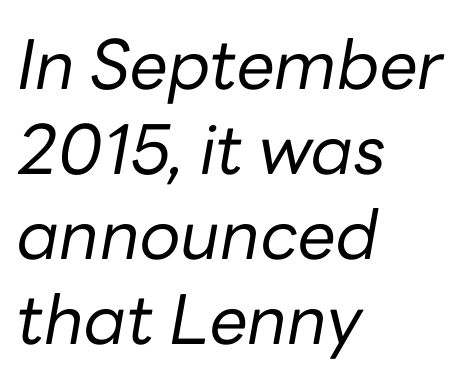
The image shows 68 px regular-weight type, italic (leaning right); set left-aligned, normal line spacing (1.25x), normal letter spacing, not underlined; low stroke contrast and a medium x-height.
